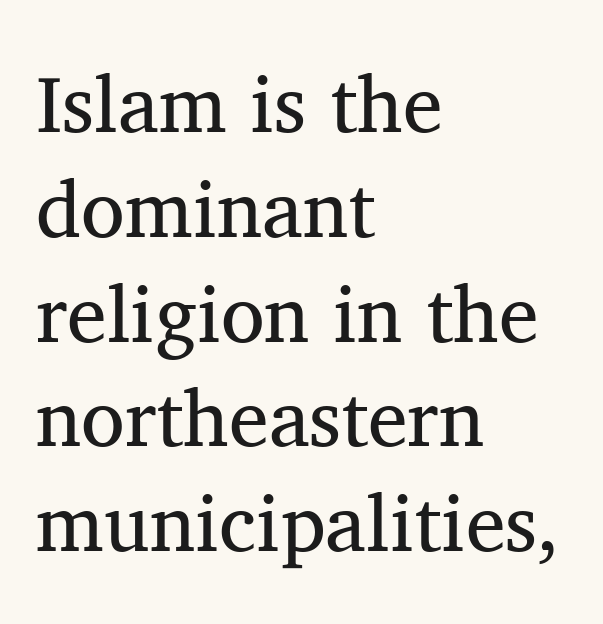
The image shows 80 px regular-weight serif type, upright; set left-aligned, normal line spacing (1.31x), normal letter spacing, not underlined; medium stroke contrast and a medium x-height.
